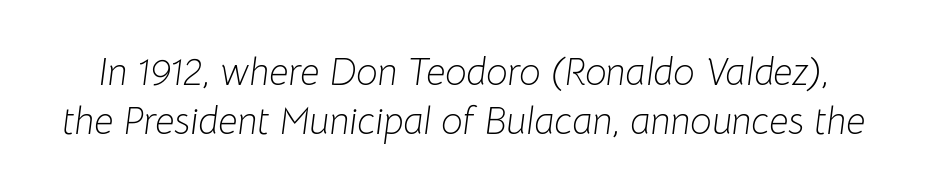
{"italic": "yes", "lean": "right", "slant_degrees": 8, "bold": "no", "weight": "light", "width": "normal", "stroke_contrast": "low", "x_height": "medium", "monospaced": "no", "underline": "no", "line_spacing": "normal", "line_spacing_ratio": 1.29, "letter_spacing": "normal", "letter_spacing_em": 0.0, "glyph_px": 38}
